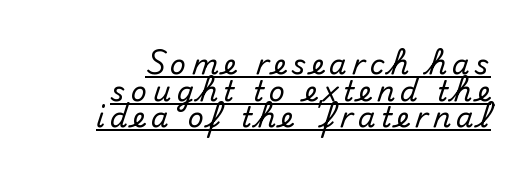
The image shows 28 px sans-serif type; set right-aligned, tight line spacing (0.95x), underlined; medium stroke contrast and a small x-height.
